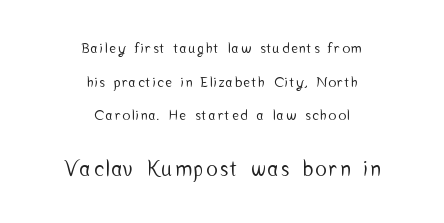
Q: Is the text italic (slanted)? A: No, it is upright.
Q: Is the text underlined? A: No.
Q: How is the paragraph aligned? A: Centered.
Q: Is the spacing between lines tight, normal or loose? A: Loose.
Q: Which block of text is set in a larger size, the first (top) or the second (bottom)? A: The second (bottom) one.
